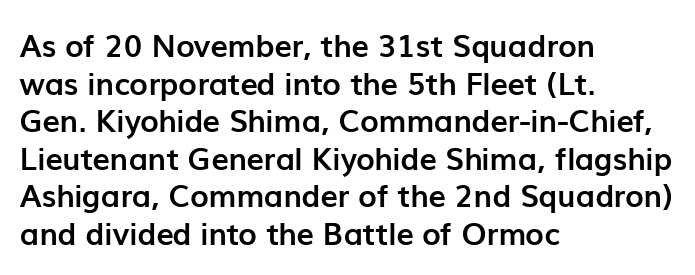
The image shows 31 px semibold sans-serif type, upright; set left-aligned, line spacing 1.21x, normal letter spacing, not underlined; low stroke contrast and a medium x-height.
